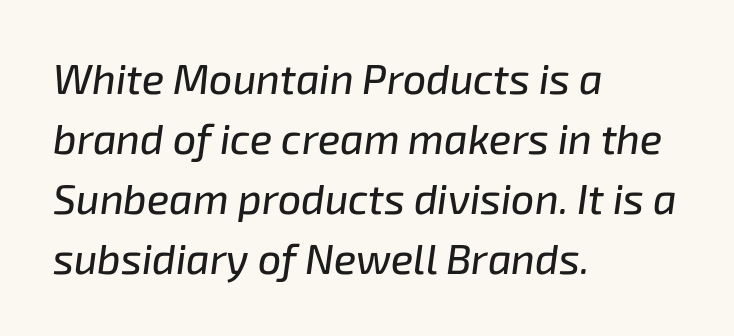
The lines are quadded left. The gaps between neighbouring characters are ordinary and unremarkable. The passage shown leans; its letterforms are oblique. Regular leading.
